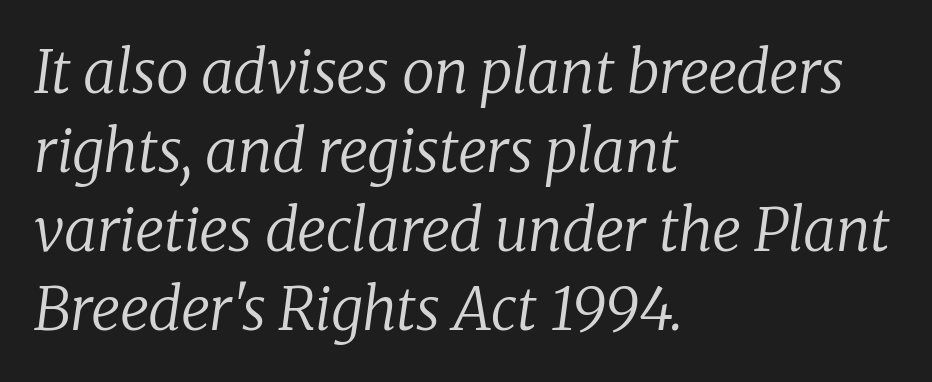
{"serif": "yes", "italic": "yes", "lean": "right", "slant_degrees": 8, "bold": "no", "weight": "regular", "width": "normal", "stroke_contrast": "low", "x_height": "medium", "monospaced": "no", "underline": "no", "align": "left", "line_spacing": "normal", "line_spacing_ratio": 1.34, "letter_spacing": "normal", "letter_spacing_em": 0.0, "glyph_px": 59}
